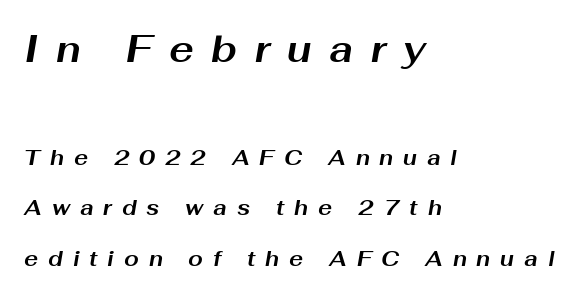
Where is the straight margin? On the left. Plain, unruled lines of type. A typesetter would call this leading open, well beyond the default. A full-strength bold gives these letters their thick strokes. Reading top to bottom, the characters get smaller at the block break. Spacing verdict: proportional, widths tailored to each character.
